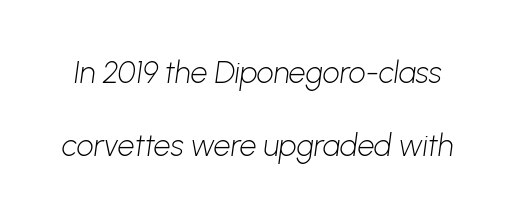
{"serif": "no", "bold": "no", "weight": "light", "width": "normal", "stroke_contrast": "low", "x_height": "medium", "monospaced": "no", "underline": "no", "line_spacing": "loose", "line_spacing_ratio": 2.45, "letter_spacing": "normal", "letter_spacing_em": 0.0, "glyph_px": 30}
